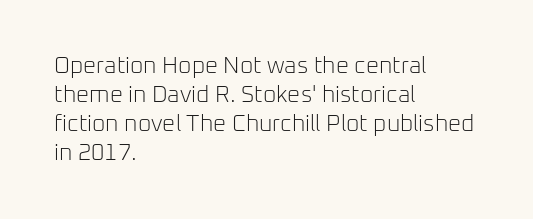
{"italic": "no", "bold": "no", "underline": "no", "align": "left", "line_spacing": "normal", "line_spacing_ratio": 1.26, "letter_spacing": "normal", "letter_spacing_em": 0.0, "glyph_px": 23}
